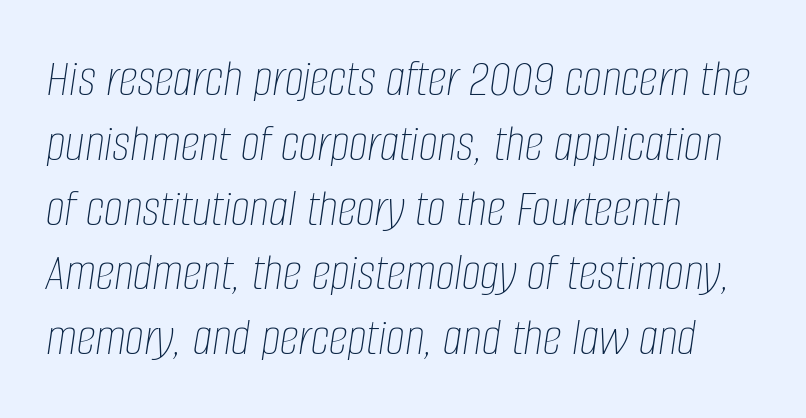
{"italic": "yes", "lean": "right", "slant_degrees": 8, "bold": "no", "weight": "thin", "width": "condensed", "stroke_contrast": "low", "x_height": "large", "monospaced": "no", "underline": "no", "align": "left", "line_spacing_ratio": 1.2, "letter_spacing": "normal", "letter_spacing_em": 0.0, "glyph_px": 54}
